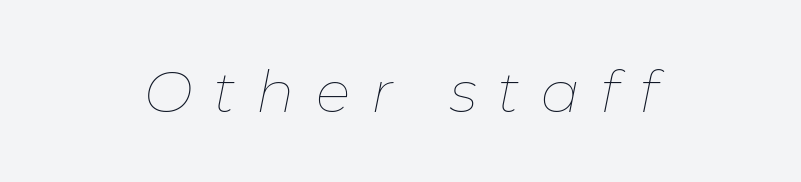
{"italic": "yes", "lean": "right", "slant_degrees": 11, "bold": "no", "weight": "thin", "width": "normal", "stroke_contrast": "low", "x_height": "medium", "monospaced": "no", "underline": "no", "align": "center", "letter_spacing": "wide", "letter_spacing_em": 0.36, "glyph_px": 58}
